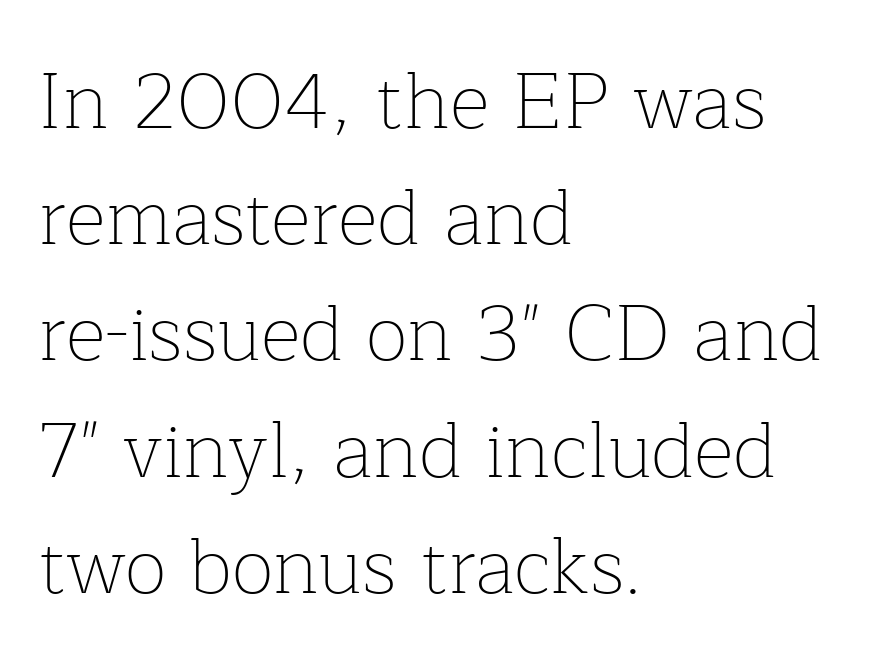
{"serif": "yes", "italic": "no", "bold": "no", "weight": "thin", "width": "normal", "stroke_contrast": "low", "x_height": "medium", "monospaced": "no", "underline": "no", "align": "left", "line_spacing": "normal", "line_spacing_ratio": 1.49, "letter_spacing": "normal", "letter_spacing_em": 0.0, "glyph_px": 78}
